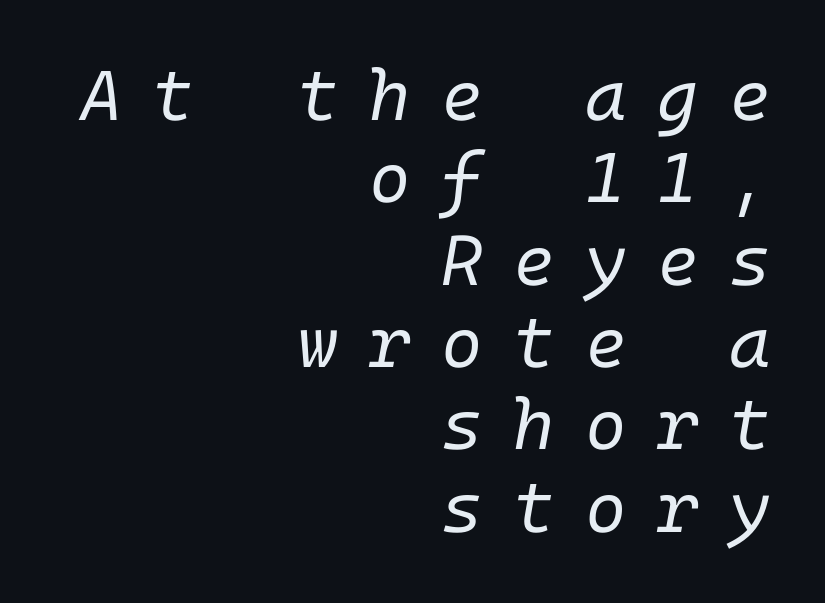
The whole block is typeset with a tilt. The line texture is sparse and dotted thanks to wide tracking. This is not heavy type; no bold has been used. Quick note: underline off. The setting favours the right margin, as signatures and pull-quotes sometimes do.
